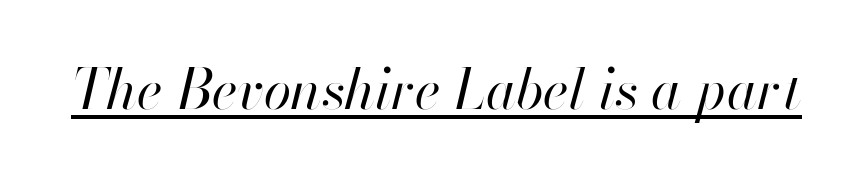
The image shows 56 px regular-weight type, italic (leaning right); set normal letter spacing, underlined; high stroke contrast and a small x-height.
